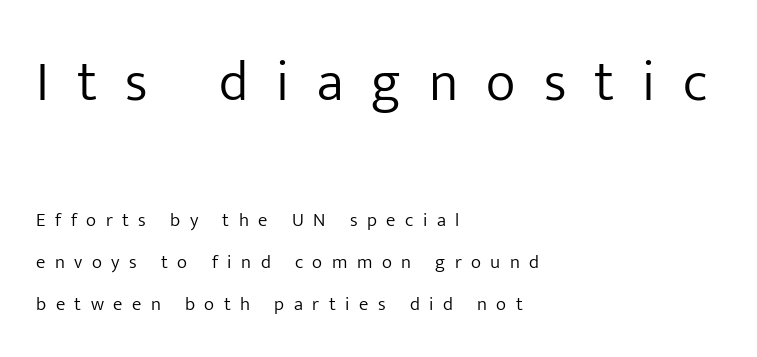
{"serif": "no", "italic": "no", "bold": "no", "weight": "light", "width": "normal", "stroke_contrast": "low", "x_height": "medium", "monospaced": "no", "underline": "no", "align": "left", "line_spacing": "loose", "line_spacing_ratio": 2.2, "letter_spacing": "wide", "letter_spacing_em": 0.5, "larger_block": "first", "size_ratio": 2.95, "glyph_px": 56}
